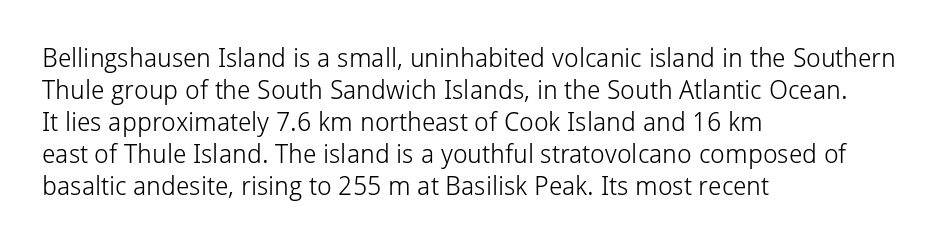
The passage shown is not underscored anywhere. Words appear dense and cohesive because spacing is normal. Alignment: flush left. Unlike italic type, these characters show no tilt at all.
